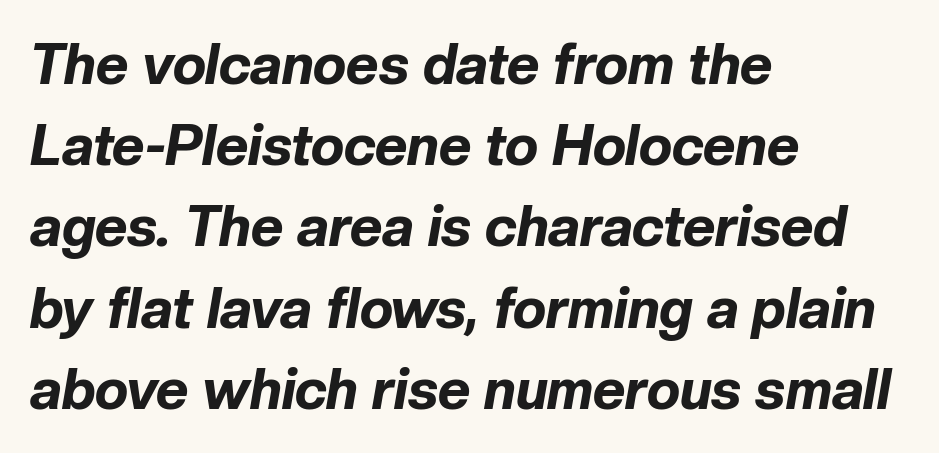
{"italic": "yes", "lean": "right", "slant_degrees": 10, "bold": "yes", "weight": "bold", "width": "normal", "stroke_contrast": "low", "x_height": "medium", "monospaced": "no", "underline": "no", "align": "left", "line_spacing": "normal", "line_spacing_ratio": 1.45, "letter_spacing": "normal", "letter_spacing_em": 0.0, "glyph_px": 56}
